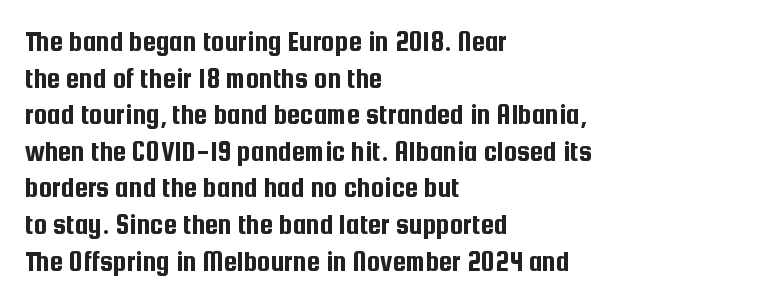
Is there any slant? The stems are plumb. Does extra space separate the letters? No, they use regular spacing. Type without underlining. Left-aligned paragraph, ragged on the right. No feet cap the strokes, marking this as sans-serif type.
